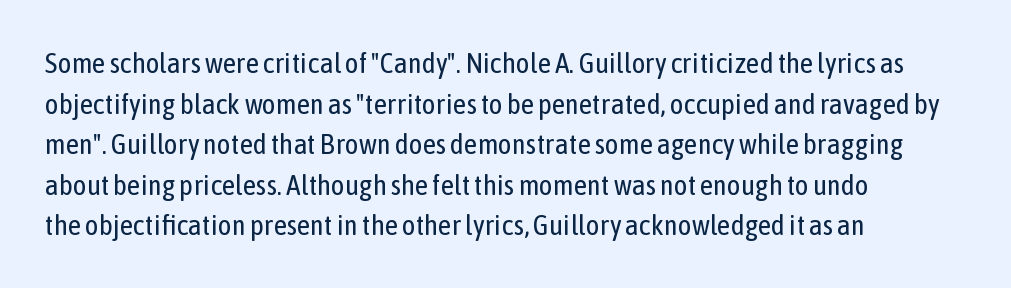
The image shows 29 px regular-weight, condensed sans-serif type, upright; set left-aligned, normal line spacing (1.4x), normal letter spacing, not underlined; low stroke contrast and a medium x-height.
